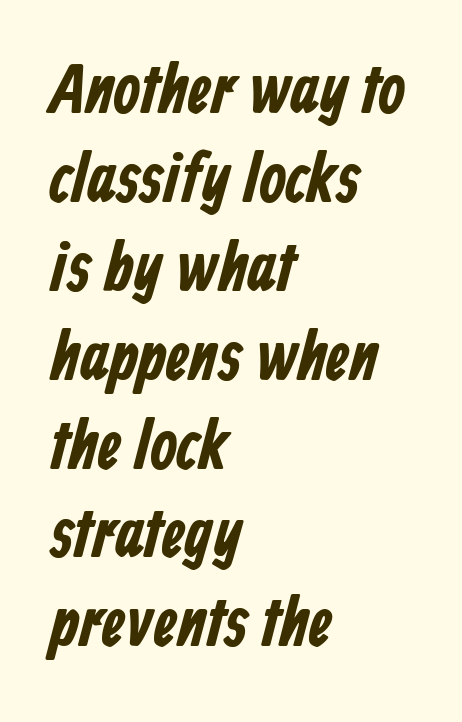
The image shows 70 px bold, condensed sans-serif type; set left-aligned, normal line spacing (1.27x), normal letter spacing, not underlined; low stroke contrast and a medium x-height.
